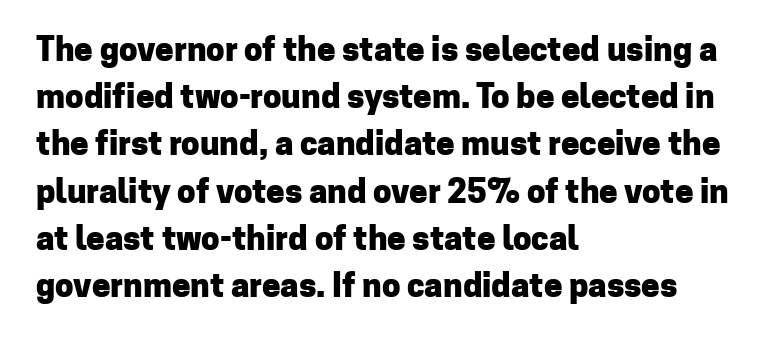
Q: Is the text bold? A: Yes.
Q: Is the text italic (slanted)? A: No, it is upright.
Q: Is the typeface a serif or a sans-serif typeface? A: Sans-serif.
Q: Is the text underlined? A: No.
Q: How is the paragraph aligned? A: Left-aligned.
Q: Is the spacing between letters normal or unusually wide? A: Normal.
Q: Is the spacing between lines tight, normal or loose? A: Normal.
Q: Width (condensed, normal, or wide)? A: Normal.
Q: Stroke contrast? A: Low.
Q: x-height? A: Medium.
Q: Monospaced? A: No.
